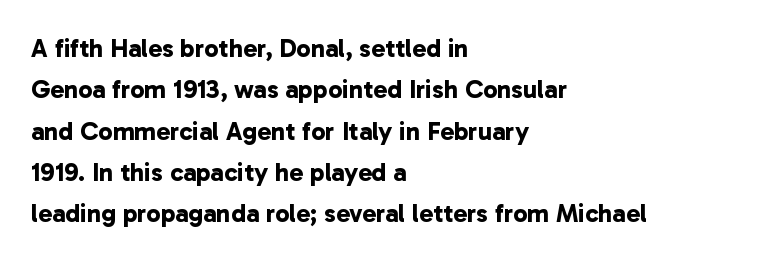
{"bold": "yes", "underline": "no", "align": "left", "line_spacing": "normal", "line_spacing_ratio": 1.59, "letter_spacing": "normal", "letter_spacing_em": 0.0, "glyph_px": 26}
